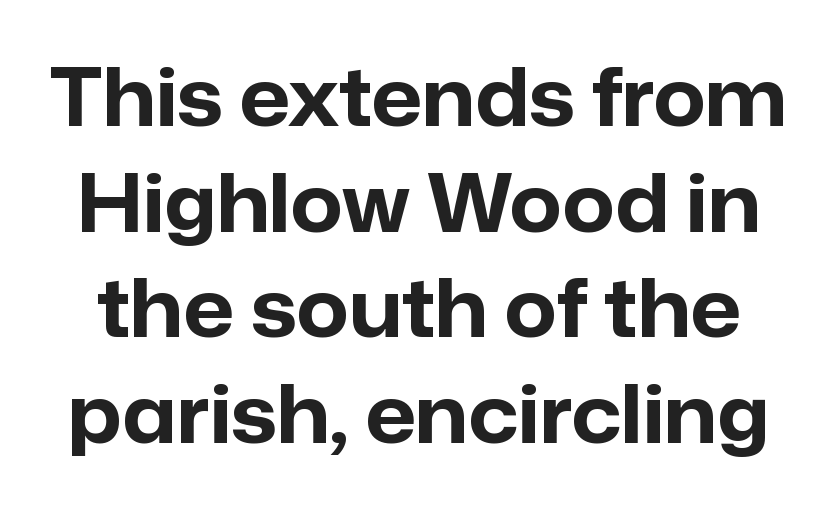
{"serif": "no", "italic": "no", "bold": "yes", "weight": "bold", "width": "normal", "stroke_contrast": "low", "x_height": "medium", "monospaced": "no", "underline": "no", "line_spacing": "normal", "line_spacing_ratio": 1.32, "letter_spacing": "normal", "letter_spacing_em": 0.0, "glyph_px": 80}
